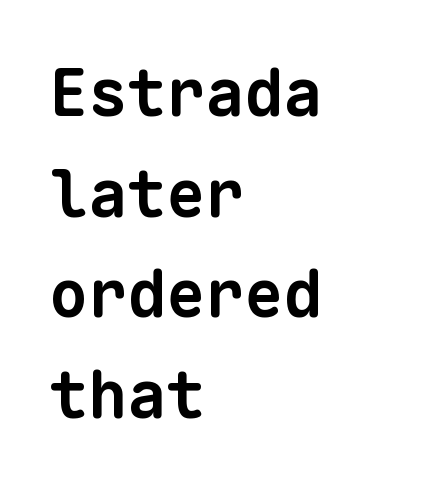
Does extra space separate the letters? No, they use regular spacing. Caption: bold face, heavy strokes. Is this a fixed-width face? Yes — each glyph sits in an identical cell. Typographically, this falls in the sans-serif category. Evenly set lines give the paragraph a standard silhouette.
